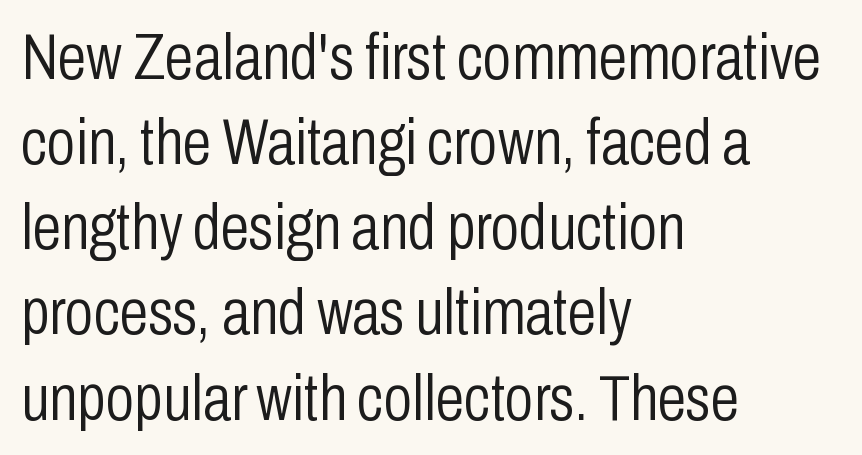
Q: Is the text bold? A: No.
Q: Is the text italic (slanted)? A: No, it is upright.
Q: Is the typeface a serif or a sans-serif typeface? A: Sans-serif.
Q: Is the text underlined? A: No.
Q: How is the paragraph aligned? A: Left-aligned.
Q: Is the spacing between letters normal or unusually wide? A: Normal.
Q: Is the spacing between lines tight, normal or loose? A: Normal.
Q: Width (condensed, normal, or wide)? A: Condensed.
Q: Stroke contrast? A: Low.
Q: x-height? A: Medium.
Q: Monospaced? A: No.
